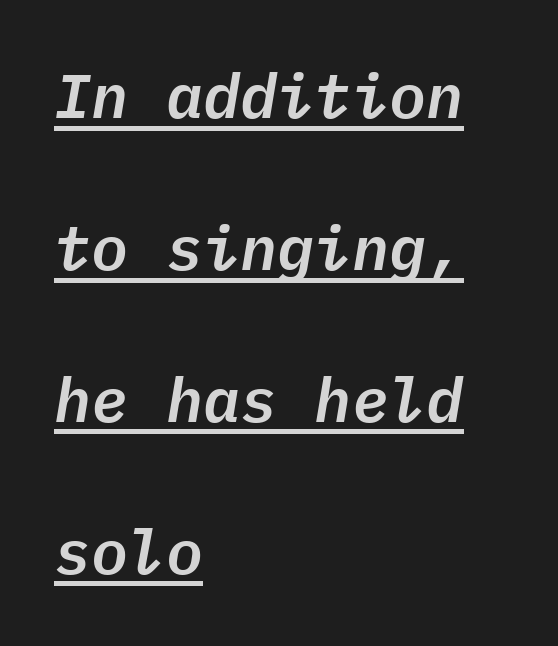
Q: Is the text italic (slanted)? A: Yes, it leans right by about 9 degrees.
Q: Is the text underlined? A: Yes.
Q: How is the paragraph aligned? A: Left-aligned.
Q: Is the spacing between letters normal or unusually wide? A: Normal.
Q: Is the spacing between lines tight, normal or loose? A: Loose.
Q: Width (condensed, normal, or wide)? A: Normal.
Q: Stroke contrast? A: Low.
Q: x-height? A: Medium.
Q: Monospaced? A: Yes.
